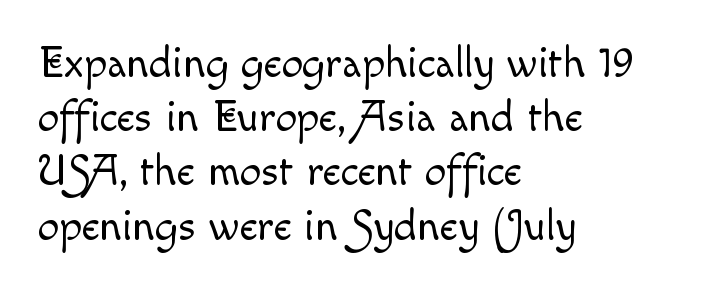
{"italic": "no", "bold": "no", "weight": "light", "width": "normal", "x_height": "small", "monospaced": "no", "underline": "no", "align": "left", "line_spacing": "normal", "line_spacing_ratio": 1.26, "letter_spacing": "normal", "letter_spacing_em": 0.0, "glyph_px": 43}
